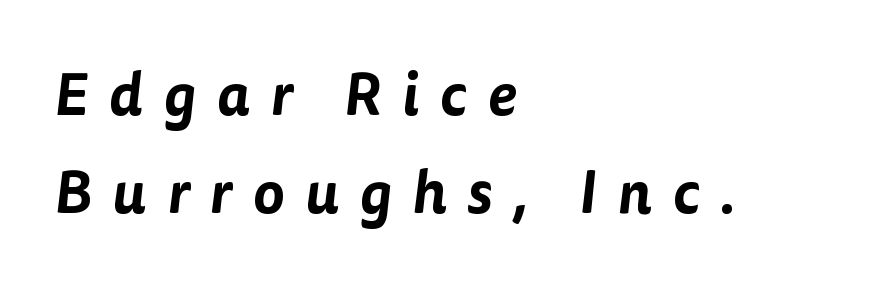
The image shows 59 px sans-serif type; set left-aligned, normal line spacing (1.66x), unusually wide letter spacing (+0.35 em), not underlined; low stroke contrast and a medium x-height.
